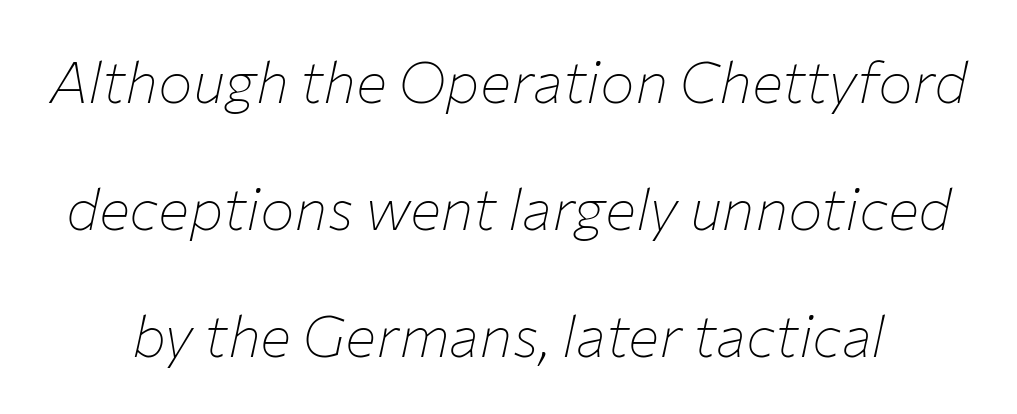
The image shows 58 px thin type, italic (leaning right); set loose line spacing (2.19x), normal letter spacing, not underlined; low stroke contrast and a medium x-height.
